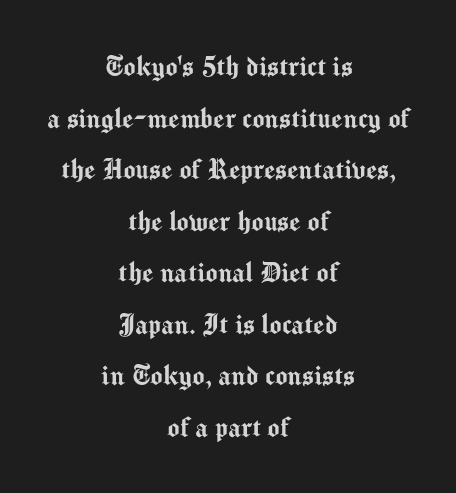
Interline gaps are of average width in this sample. Is this a fixed-width face? No — the glyphs have proportional, varying widths. Tracking here is standard; glyphs follow each other at the usual distance. A roman cut, with each character standing at attention. Leftover space on each line is divided equally before and after the words. Type style note: lacks serifs.
